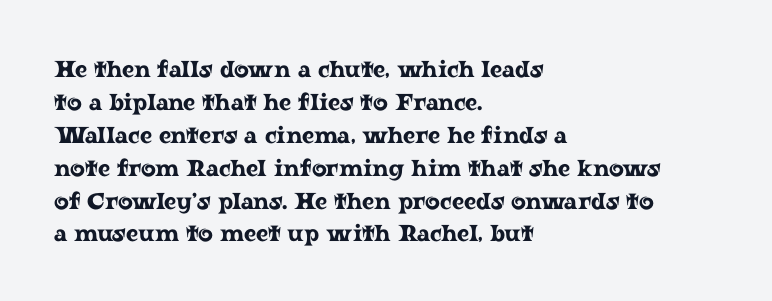
{"italic": "no", "underline": "no", "align": "left", "line_spacing": "normal", "line_spacing_ratio": 1.43, "letter_spacing": "normal", "letter_spacing_em": 0.0, "glyph_px": 23}
